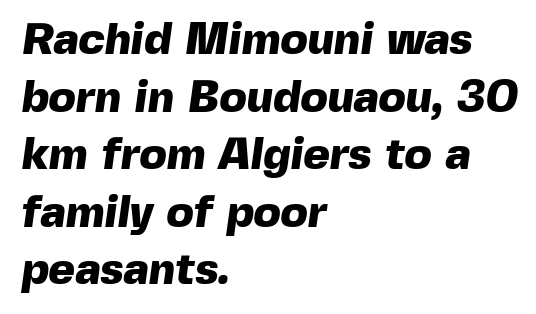
The image shows 45 px heavy sans-serif type; set left-aligned, normal line spacing (1.28x), normal letter spacing, not underlined; a medium x-height.
